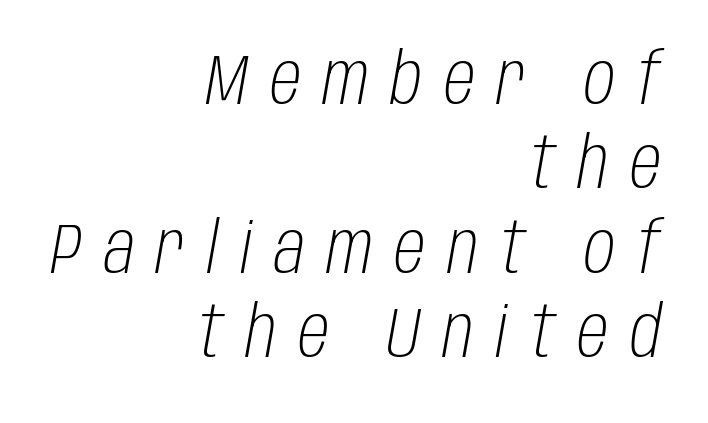
Q: Is the text bold? A: No.
Q: Is the text italic (slanted)? A: Yes, it leans right by about 10 degrees.
Q: Is the text underlined? A: No.
Q: How is the paragraph aligned? A: Right-aligned.
Q: Is the spacing between letters normal or unusually wide? A: Unusually wide.
Q: Width (condensed, normal, or wide)? A: Condensed.
Q: Stroke contrast? A: Low.
Q: x-height? A: Large.
Q: Monospaced? A: No.
